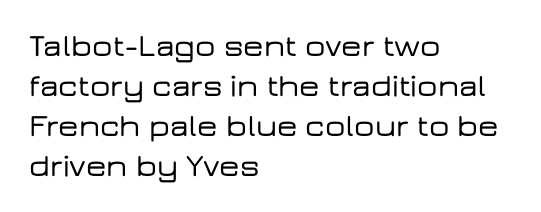
Q: Is the text italic (slanted)? A: No, it is upright.
Q: Is the typeface a serif or a sans-serif typeface? A: Sans-serif.
Q: Is the text underlined? A: No.
Q: How is the paragraph aligned? A: Left-aligned.
Q: Is the spacing between letters normal or unusually wide? A: Normal.
Q: Is the spacing between lines tight, normal or loose? A: Normal.
Q: Width (condensed, normal, or wide)? A: Wide.
Q: Stroke contrast? A: Low.
Q: x-height? A: Medium.
Q: Monospaced? A: No.
